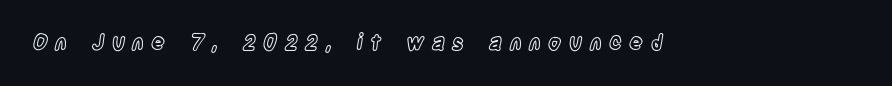
{"underline": "no", "letter_spacing": "wide", "letter_spacing_em": 0.36, "glyph_px": 21}
